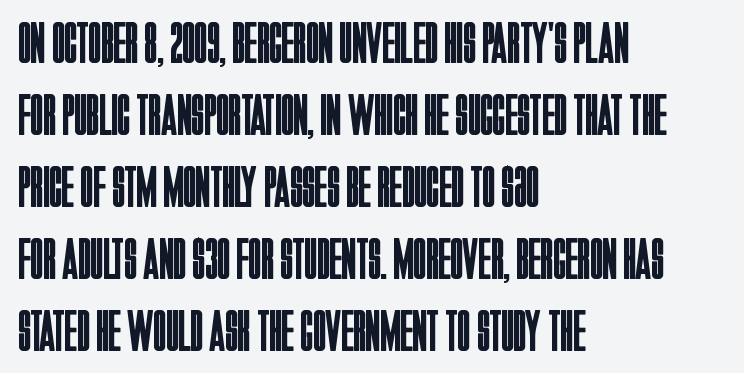
Q: Is the text bold? A: No.
Q: Is the text italic (slanted)? A: No, it is upright.
Q: Is the typeface a serif or a sans-serif typeface? A: Sans-serif.
Q: Is the text underlined? A: No.
Q: How is the paragraph aligned? A: Left-aligned.
Q: Is the spacing between letters normal or unusually wide? A: Normal.
Q: Width (condensed, normal, or wide)? A: Condensed.
Q: Stroke contrast? A: Low.
Q: x-height? A: Large.
Q: Monospaced? A: No.
